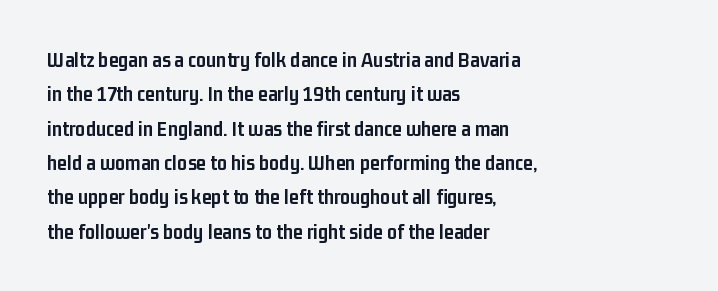
Q: Is the text bold? A: Yes.
Q: Is the text italic (slanted)? A: No, it is upright.
Q: Is the text underlined? A: No.
Q: How is the paragraph aligned? A: Left-aligned.
Q: Is the spacing between letters normal or unusually wide? A: Normal.
Q: Is the spacing between lines tight, normal or loose? A: Normal.
